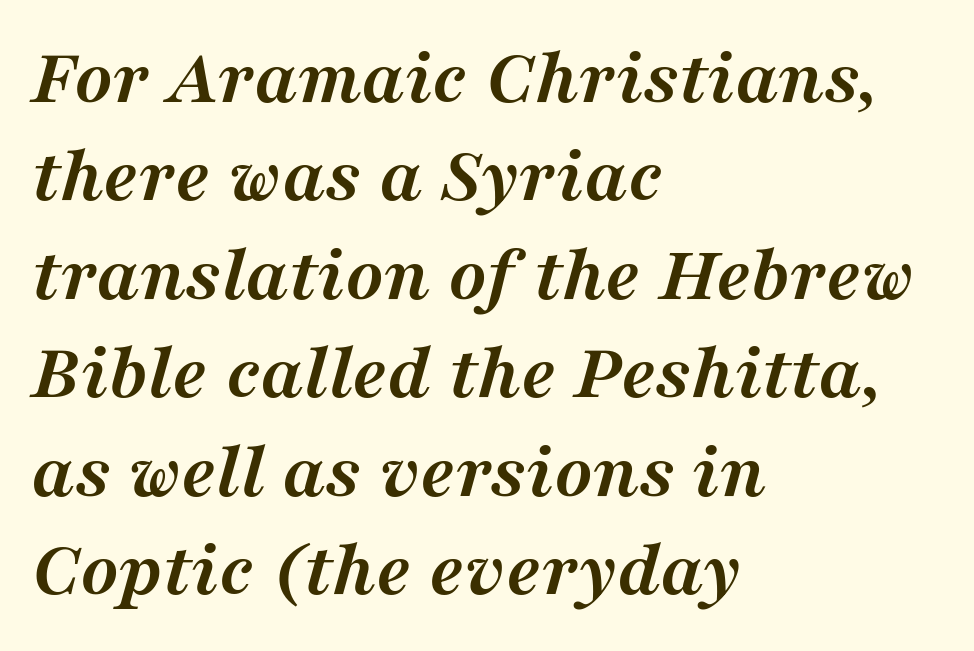
The image shows 80 px semibold serif type, italic (leaning right); set left-aligned, line spacing 1.23x, normal letter spacing, not underlined; medium stroke contrast and a medium x-height.
